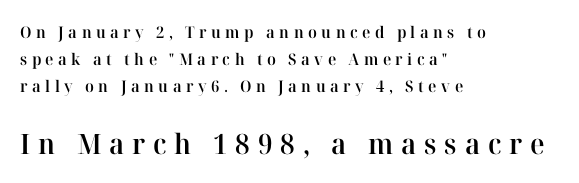
Think of a printed novel: that variable character pitch is what you see here. Every letter is mildly thick-stroked: semibold rather than bold. Substantial extra tracking has been applied to these lines. Unmarked baselines from the first word to the last.
